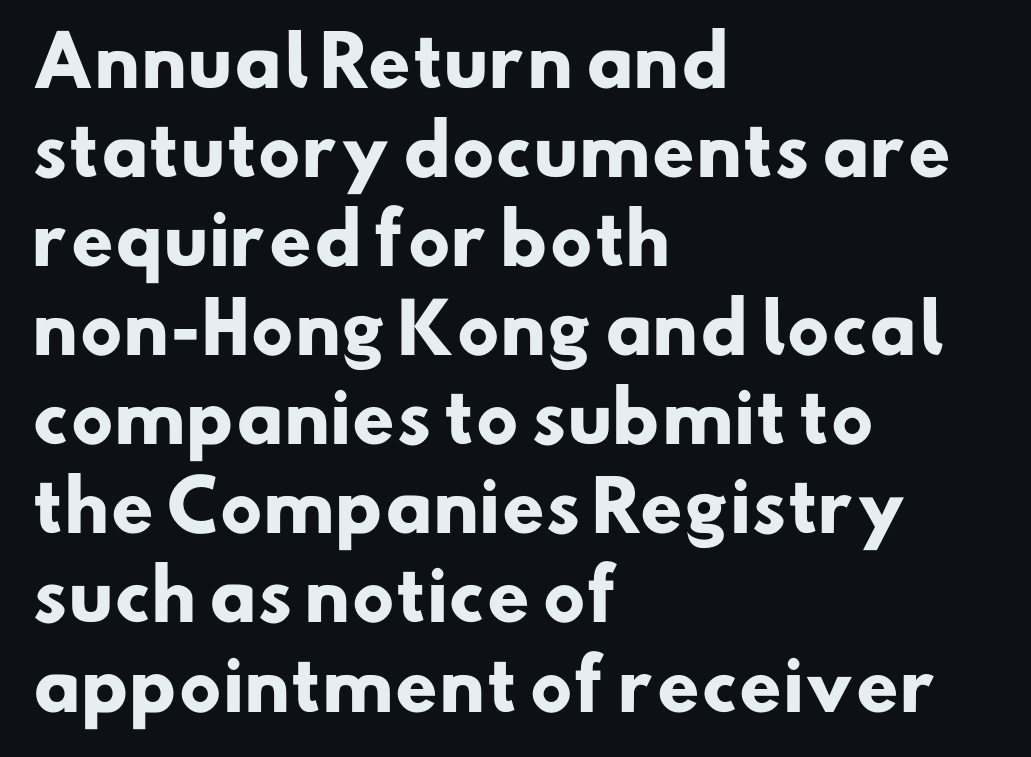
The image shows 68 px heavy sans-serif type; set left-aligned, normal line spacing (1.31x), normal letter spacing, not underlined; low stroke contrast and a small x-height.
